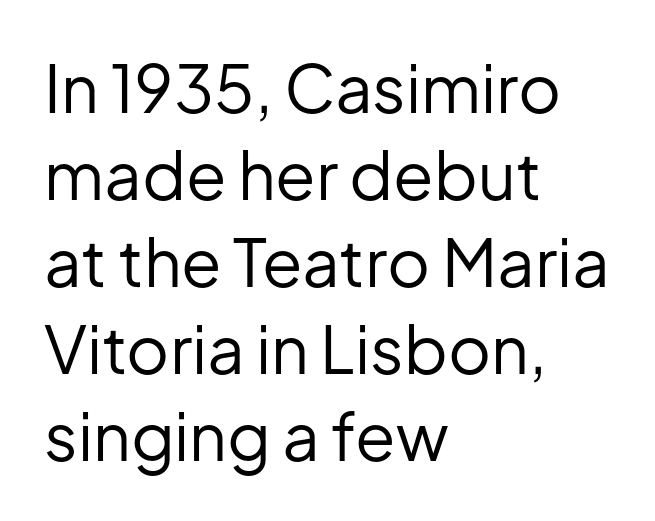
Quick note: underline off. In terms of letterspacing, this is plain default setting. Note the varied advance widths — an 'i' is clearly narrower than an 'm'. If you drew a line through each stem, it would be perfectly vertical. Horizontal bands of white between lines are of average thickness.
